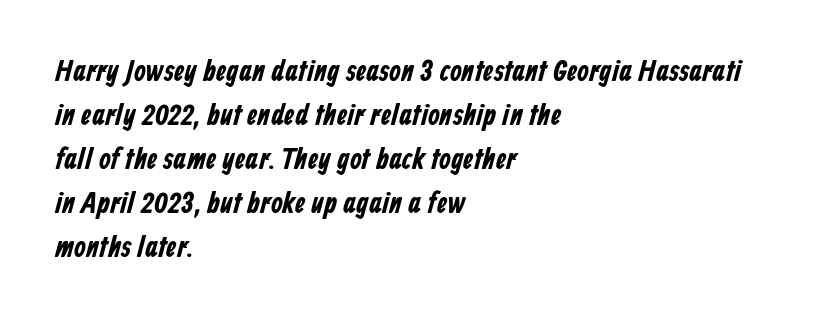
The image shows 30 px condensed sans-serif type; set left-aligned, normal line spacing (1.47x), normal letter spacing, not underlined; low stroke contrast and a medium x-height.
